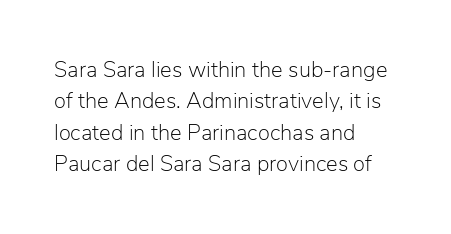
{"italic": "no", "bold": "no", "underline": "no", "align": "left", "line_spacing": "normal", "line_spacing_ratio": 1.43, "letter_spacing": "normal", "letter_spacing_em": 0.0, "glyph_px": 22}
